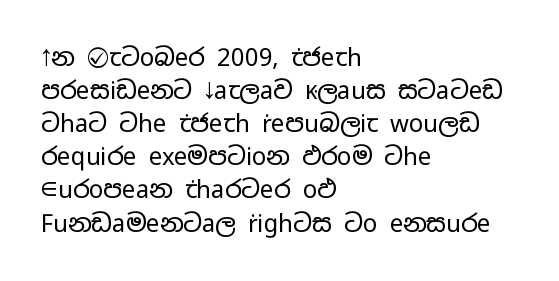
The image shows 24 px text type, upright; set left-aligned, normal line spacing (1.38x), normal letter spacing, not underlined.
